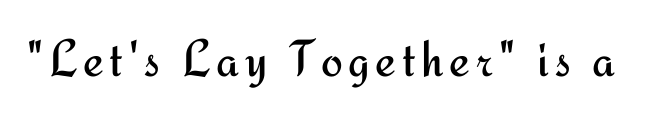
This sample has the flowing, uneven cadence of proportional lettering. The foot of each line stays bare and open. This is roman type, the default non-slanted kind. Examine the stroke ends and you'll find no serifs. The typeface has the unassuming heft of standard copy or less.
